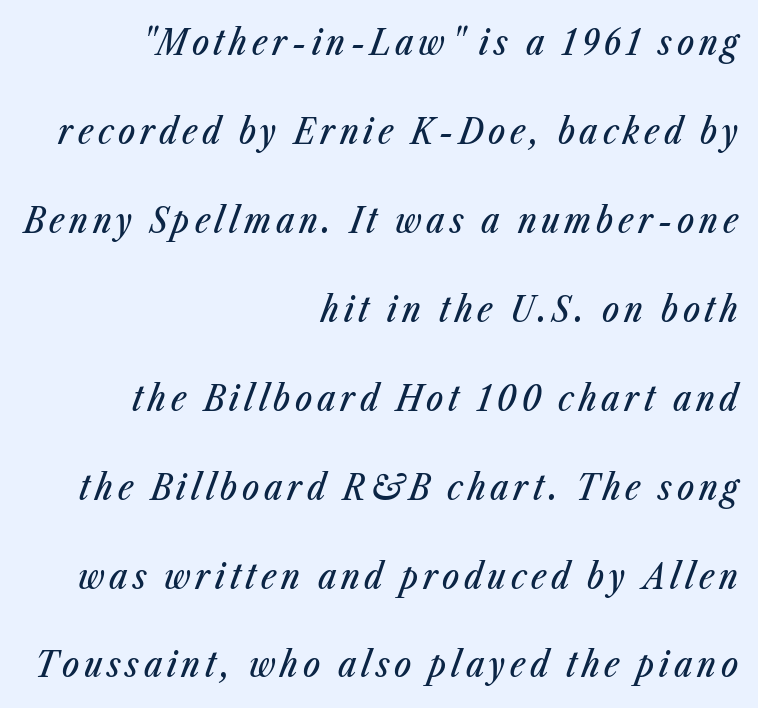
Q: Is the text italic (slanted)? A: Yes, it leans right by about 23 degrees.
Q: Is the text underlined? A: No.
Q: How is the paragraph aligned? A: Right-aligned.
Q: Is the spacing between lines tight, normal or loose? A: Loose.
Q: Width (condensed, normal, or wide)? A: Condensed.
Q: Stroke contrast? A: Low.
Q: x-height? A: Medium.
Q: Monospaced? A: No.
